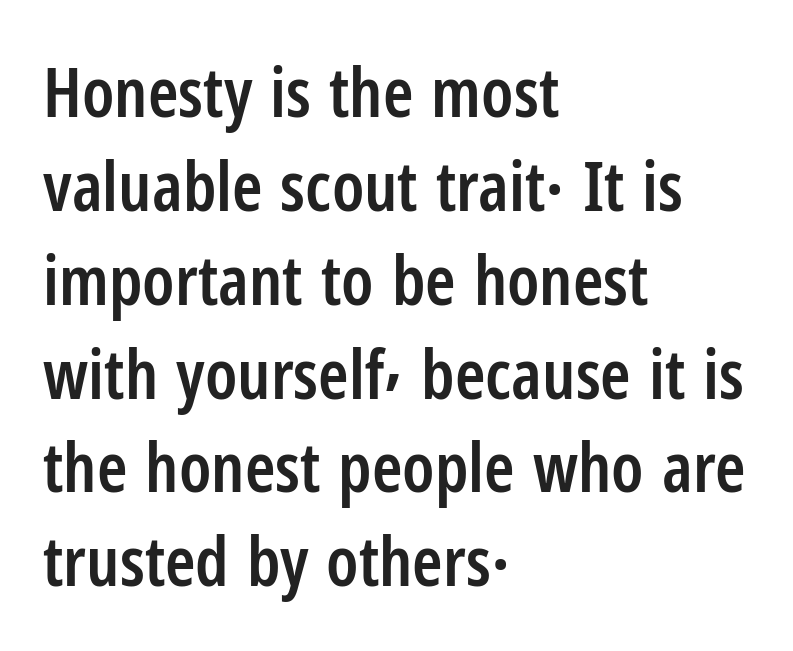
Q: Is the text bold? A: Semi-bold.
Q: Is the text italic (slanted)? A: No, it is upright.
Q: Is the typeface a serif or a sans-serif typeface? A: Sans-serif.
Q: Is the text underlined? A: No.
Q: How is the paragraph aligned? A: Left-aligned.
Q: Is the spacing between letters normal or unusually wide? A: Normal.
Q: Is the spacing between lines tight, normal or loose? A: Normal.
Q: Width (condensed, normal, or wide)? A: Condensed.
Q: Stroke contrast? A: Low.
Q: x-height? A: Medium.
Q: Monospaced? A: No.
